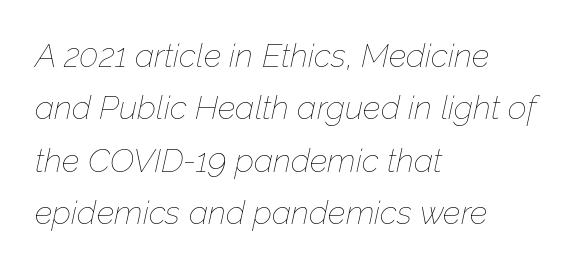
The image shows 33 px thin type, italic (leaning right); set left-aligned, normal line spacing (1.59x), normal letter spacing, not underlined; low stroke contrast and a medium x-height.
